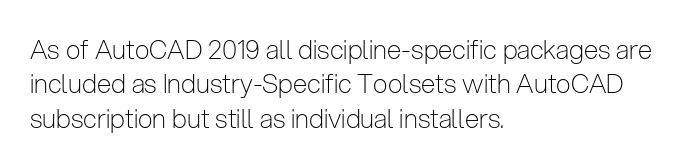
The image shows 26 px text type, upright; set left-aligned, normal line spacing (1.32x), normal letter spacing, not underlined.
